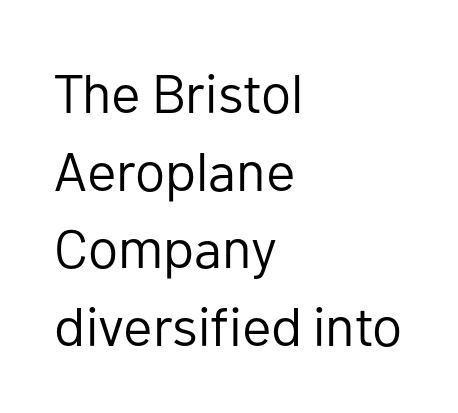
Q: Is the text bold? A: No.
Q: Is the text italic (slanted)? A: No, it is upright.
Q: Is the typeface a serif or a sans-serif typeface? A: Sans-serif.
Q: Is the text underlined? A: No.
Q: How is the paragraph aligned? A: Left-aligned.
Q: Is the spacing between letters normal or unusually wide? A: Normal.
Q: Is the spacing between lines tight, normal or loose? A: Normal.
Q: Width (condensed, normal, or wide)? A: Normal.
Q: Stroke contrast? A: Low.
Q: x-height? A: Medium.
Q: Monospaced? A: No.
